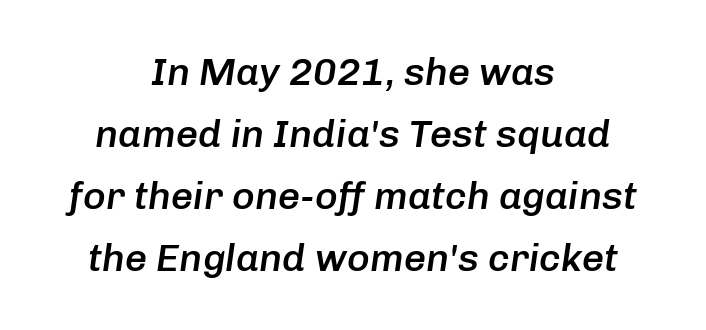
Q: Is the text bold? A: Semi-bold.
Q: Is the text italic (slanted)? A: Yes, it leans right by about 8 degrees.
Q: Is the text underlined? A: No.
Q: How is the paragraph aligned? A: Centered.
Q: Is the spacing between letters normal or unusually wide? A: Normal.
Q: Is the spacing between lines tight, normal or loose? A: Normal.
Q: Width (condensed, normal, or wide)? A: Normal.
Q: Stroke contrast? A: Low.
Q: x-height? A: Medium.
Q: Monospaced? A: No.
